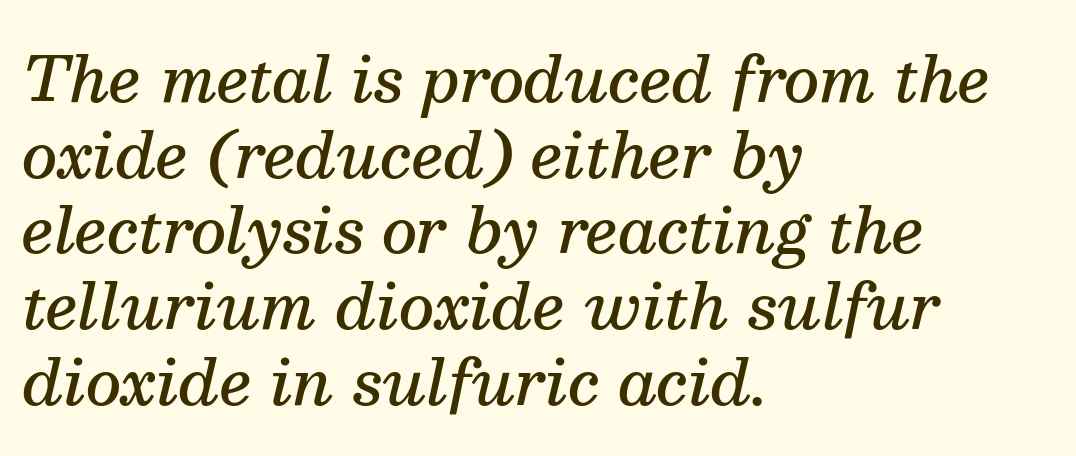
The image shows 62 px semibold serif type, italic (leaning right); set left-aligned, line spacing 1.22x, normal letter spacing, not underlined; medium stroke contrast and a medium x-height.
